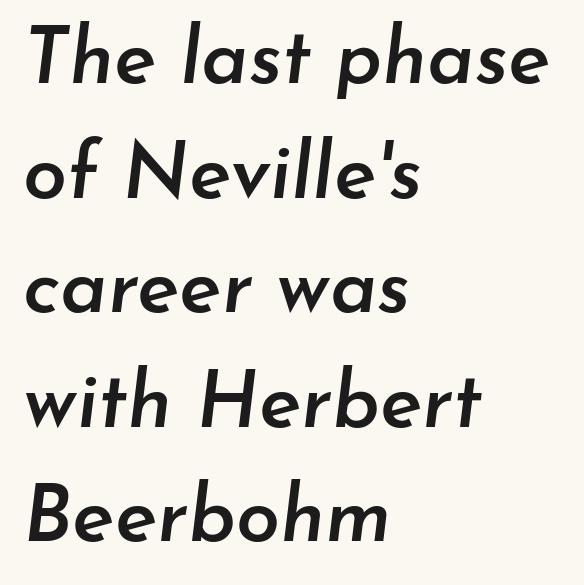
Caption: multi-line text, flush left, ragged right. The glyphs are unaccompanied by any horizontal stroke below them. A normal amount of white space separates one row of letters from the next. These lines are rendered in a variable-pitch font. These words are printed semibold, heavier than regular yet not bold. Posture: slanted.
